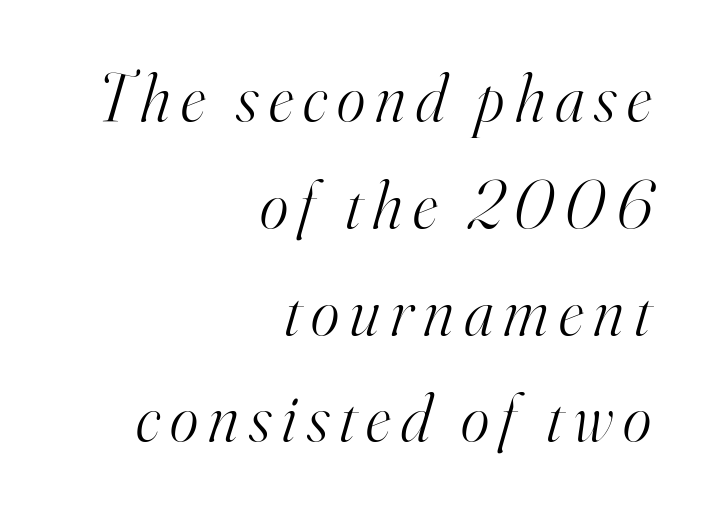
{"serif": "yes", "italic": "yes", "lean": "right", "slant_degrees": 16, "bold": "no", "weight": "light", "width": "normal", "stroke_contrast": "high", "x_height": "small", "monospaced": "no", "underline": "no", "align": "right", "line_spacing": "normal", "line_spacing_ratio": 1.57, "glyph_px": 68}
